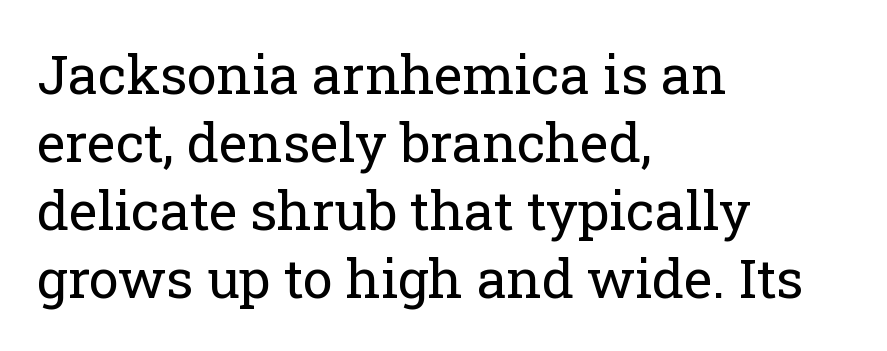
{"serif": "yes", "italic": "no", "bold": "no", "weight": "regular", "width": "normal", "stroke_contrast": "low", "x_height": "medium", "monospaced": "no", "underline": "no", "align": "left", "line_spacing": "normal", "line_spacing_ratio": 1.26, "letter_spacing": "normal", "letter_spacing_em": 0.0, "glyph_px": 54}
